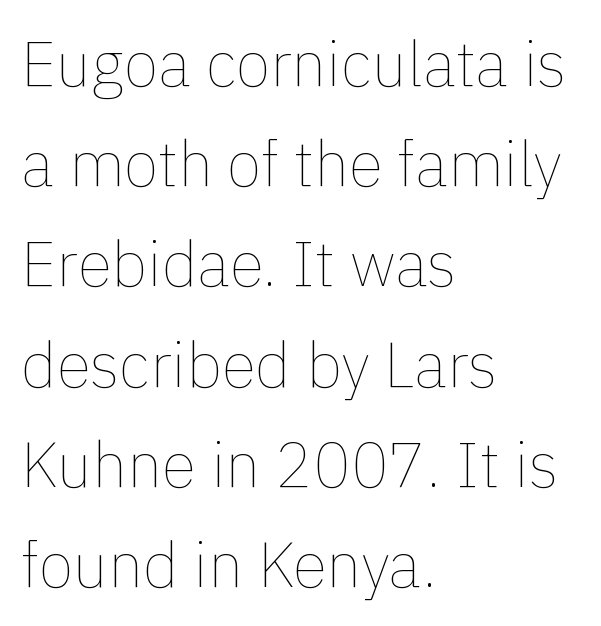
The rag falls on the right side of this text block. Is the letter spacing exaggerated? No — it looks like the ordinary default. You could not count columns in this text — the font is proportionally spaced. Posture: vertical.
